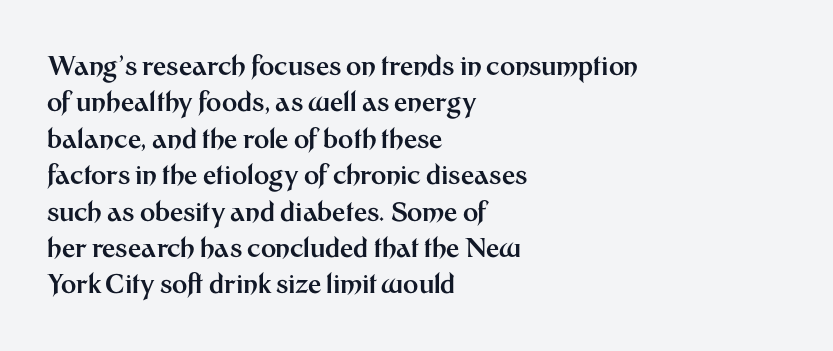
The image shows 26 px bold type, upright; set left-aligned, normal line spacing (1.4x), normal letter spacing, not underlined.
